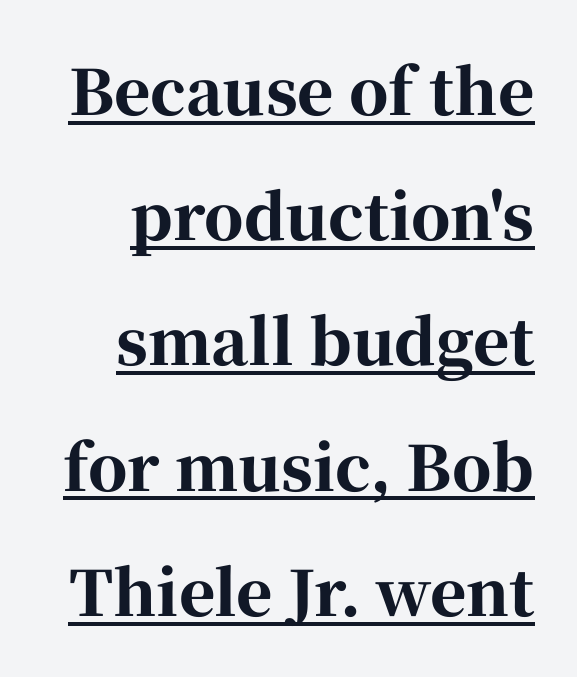
The passage shown is typed in a proportional face where columns would drift. Line spacing here is loose. Ascenders rise straight up at ninety degrees. The sample has been set heavy, in full bold. This rendering leaves character spacing at its baseline value. This rendering employs a face with finishing strokes, i.e., a serif.
